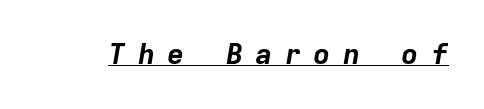
The rendering applies a slant to the glyphs. This sample has the even, mechanical cadence of fixed-width lettering. Inter-character spacing is expanded well beyond the font's built-in metrics. Does the weight exceed regular? Yes, all the way to bold. In designer terms, the underline attribute is active on this setting.
